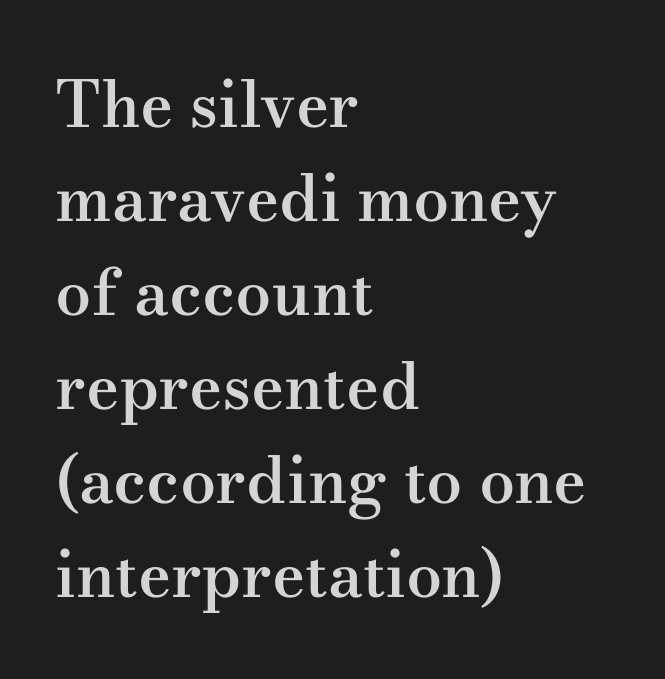
In terms of letterspacing, this is plain default setting. Plain, unruled lines of type. These lines are composed in type with serifs. The font is running at a semibold setting, under full bold. Italic? Not at all — the glyphs are vertical.
